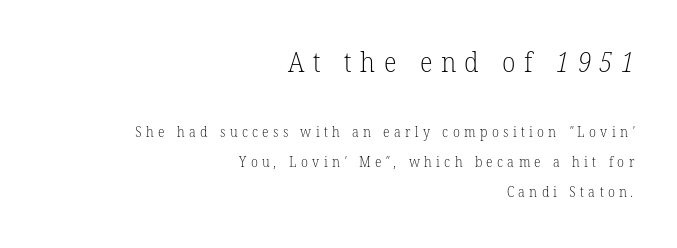
{"bold": "no", "underline": "no", "align": "right", "line_spacing": "loose", "line_spacing_ratio": 2.14, "letter_spacing": "wide", "letter_spacing_em": 0.31, "larger_block": "first", "size_ratio": 1.93, "glyph_px": 27}
